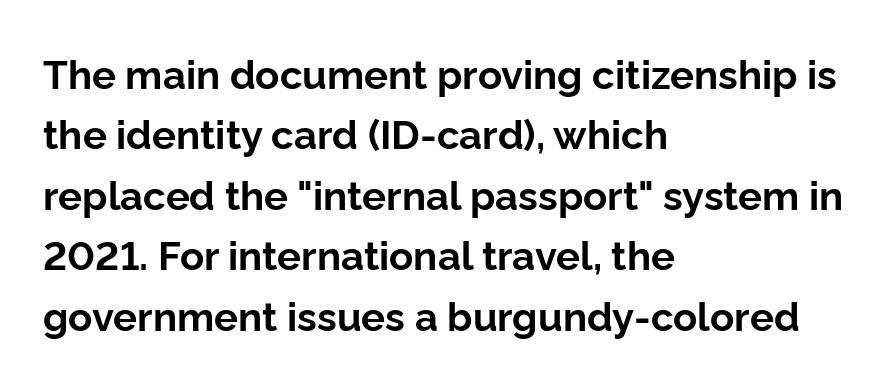
Q: Is the text bold? A: Yes.
Q: Is the text italic (slanted)? A: No, it is upright.
Q: Is the typeface a serif or a sans-serif typeface? A: Sans-serif.
Q: Is the text underlined? A: No.
Q: How is the paragraph aligned? A: Left-aligned.
Q: Is the spacing between letters normal or unusually wide? A: Normal.
Q: Is the spacing between lines tight, normal or loose? A: Normal.
Q: Width (condensed, normal, or wide)? A: Normal.
Q: Stroke contrast? A: Low.
Q: x-height? A: Medium.
Q: Monospaced? A: No.
